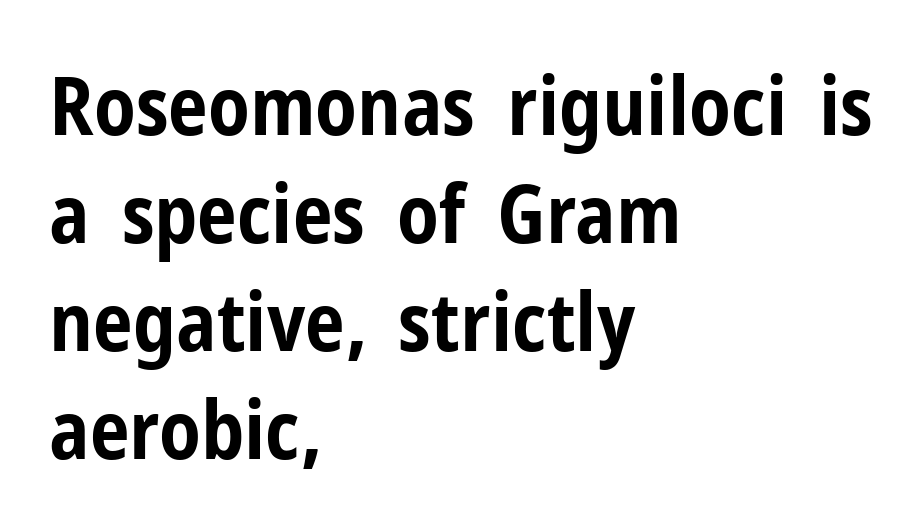
Q: Is the text bold? A: Yes.
Q: Is the text italic (slanted)? A: No, it is upright.
Q: Is the typeface a serif or a sans-serif typeface? A: Sans-serif.
Q: Is the text underlined? A: No.
Q: How is the paragraph aligned? A: Left-aligned.
Q: Is the spacing between letters normal or unusually wide? A: Normal.
Q: Is the spacing between lines tight, normal or loose? A: Normal.
Q: Width (condensed, normal, or wide)? A: Condensed.
Q: Stroke contrast? A: Low.
Q: x-height? A: Medium.
Q: Monospaced? A: No.
